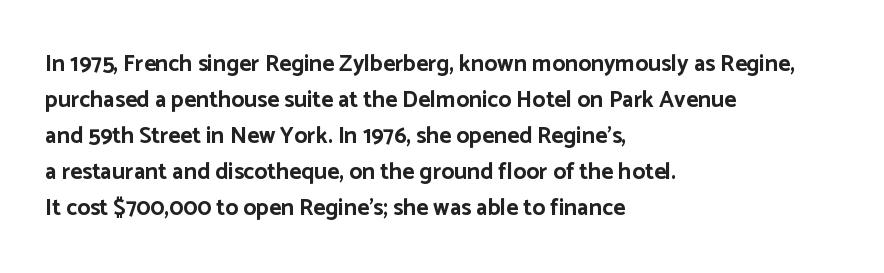
Q: Is the text bold? A: Yes.
Q: Is the text italic (slanted)? A: No, it is upright.
Q: Is the text underlined? A: No.
Q: How is the paragraph aligned? A: Left-aligned.
Q: Is the spacing between letters normal or unusually wide? A: Normal.
Q: Is the spacing between lines tight, normal or loose? A: Normal.
